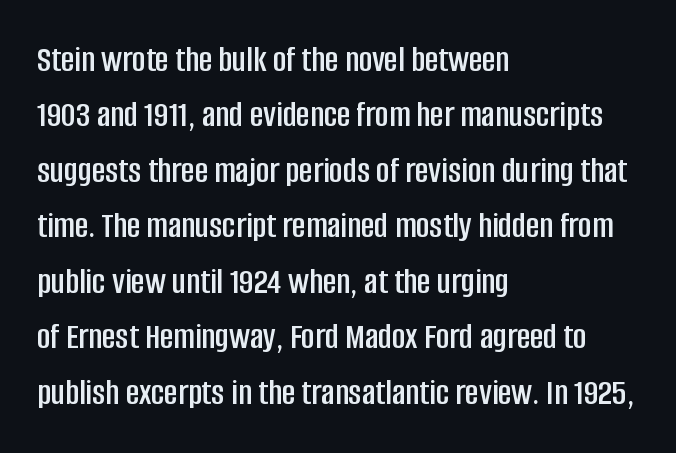
Glyph-to-glyph distance matches everyday printed text. The rendering uses natural spacing where letterforms have individual widths. Interline gaps are of average width in this sample. Stroke terminals: plain, sans-serif. The letters stand upright; this is a roman face.
